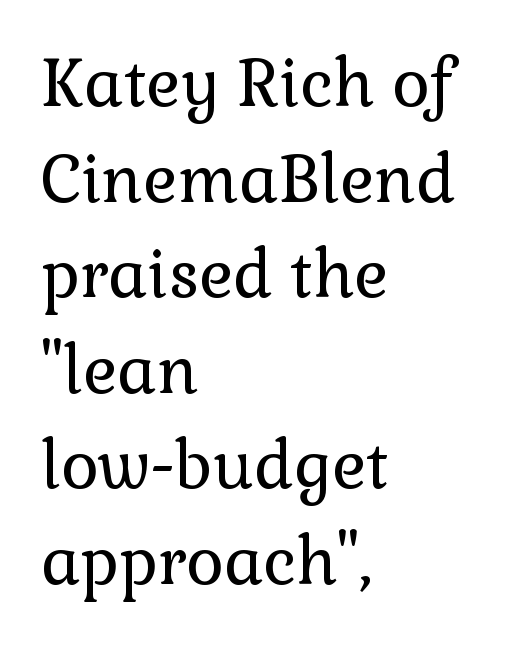
Q: Is the text bold? A: No.
Q: Is the text italic (slanted)? A: No, it is upright.
Q: Is the typeface a serif or a sans-serif typeface? A: Serif.
Q: Is the text underlined? A: No.
Q: How is the paragraph aligned? A: Left-aligned.
Q: Is the spacing between letters normal or unusually wide? A: Normal.
Q: Is the spacing between lines tight, normal or loose? A: Normal.
Q: Width (condensed, normal, or wide)? A: Normal.
Q: Stroke contrast? A: Low.
Q: x-height? A: Medium.
Q: Monospaced? A: No.
